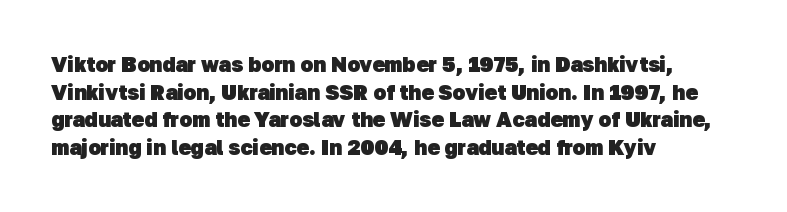
Summary of vertical rhythm: regular, with standard interline spacing. The tracking reads as untouched default to a designer's eye. The baseline area is clear. I'd describe the lettering as bold — thick and assertive. Short and long lines alike share a common starting point at left.
